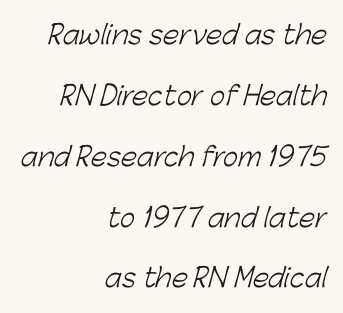
Q: Is the text bold? A: No.
Q: Is the text underlined? A: No.
Q: How is the paragraph aligned? A: Right-aligned.
Q: Is the spacing between letters normal or unusually wide? A: Normal.
Q: Is the spacing between lines tight, normal or loose? A: Loose.
